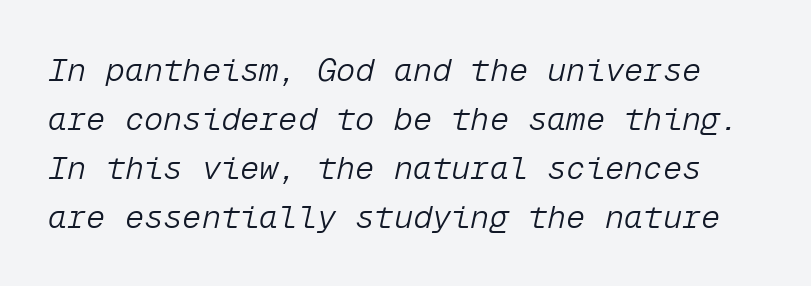
{"italic": "yes", "lean": "right", "slant_degrees": 12, "bold": "no", "weight": "light", "width": "normal", "stroke_contrast": "low", "x_height": "medium", "monospaced": "yes", "underline": "no", "line_spacing": "normal", "line_spacing_ratio": 1.53, "letter_spacing": "normal", "letter_spacing_em": 0.0, "glyph_px": 32}
